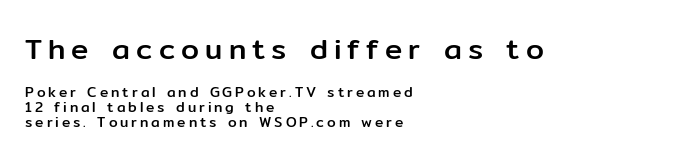
The image shows 29 px sans-serif type, upright; set left-aligned, tight line spacing (1.08x), unusually wide letter spacing (+0.21 em), not underlined; the first (top) block is 2.07x larger; low stroke contrast and a medium x-height.
